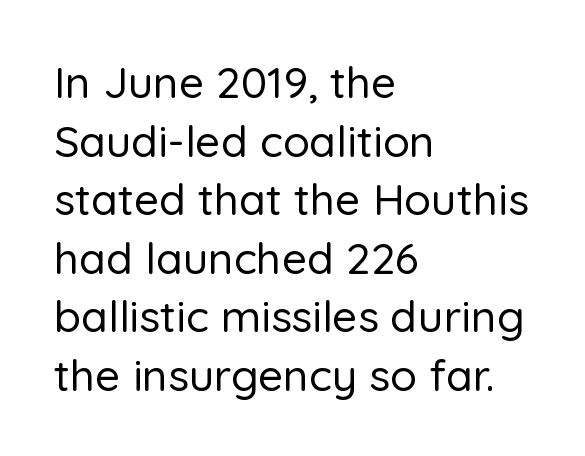
The typography opts for an upright posture over an oblique one. Visually the block forms a straight wall on the left and a jagged coastline on the right. Each word holds together tightly as a unit, with standard inter-letter gaps. A typesetter would label this face a sans.
